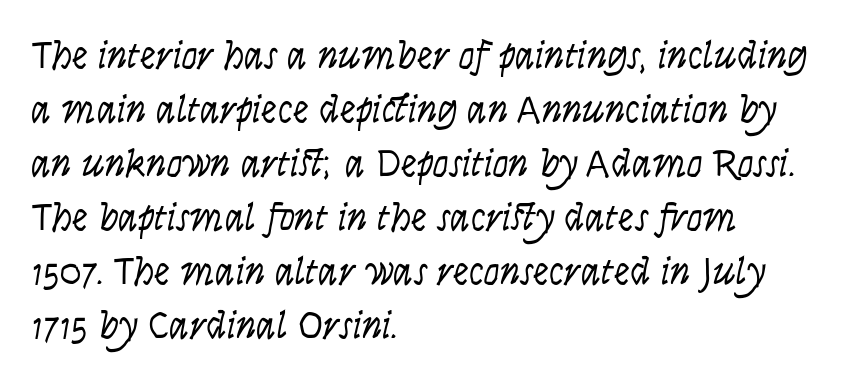
The image shows 40 px light, condensed sans-serif type; set left-aligned, normal line spacing (1.35x), normal letter spacing, not underlined; low stroke contrast and a large x-height.
